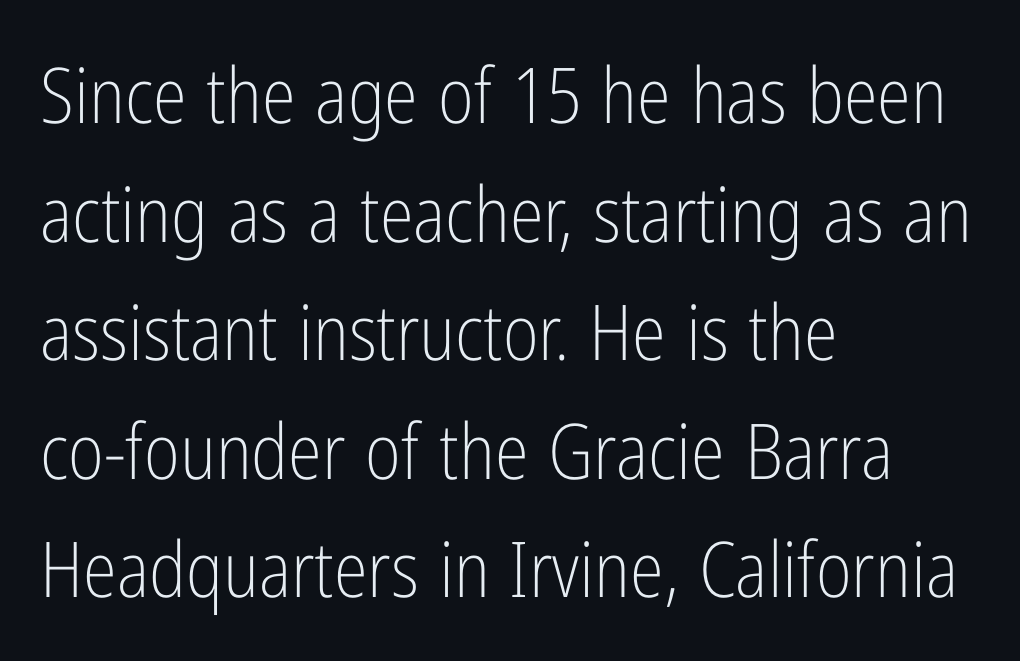
Q: Is the text bold? A: No.
Q: Is the text italic (slanted)? A: No, it is upright.
Q: Is the typeface a serif or a sans-serif typeface? A: Sans-serif.
Q: Is the text underlined? A: No.
Q: How is the paragraph aligned? A: Left-aligned.
Q: Is the spacing between letters normal or unusually wide? A: Normal.
Q: Is the spacing between lines tight, normal or loose? A: Normal.
Q: Width (condensed, normal, or wide)? A: Condensed.
Q: Stroke contrast? A: Low.
Q: x-height? A: Medium.
Q: Monospaced? A: No.
